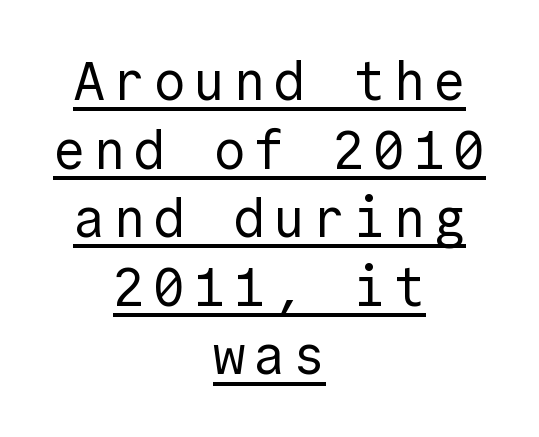
This sample keeps an unexceptional amount of space between lines. The face used here appears with an underline applied. Alignment: centered. Classification — sans serif.
